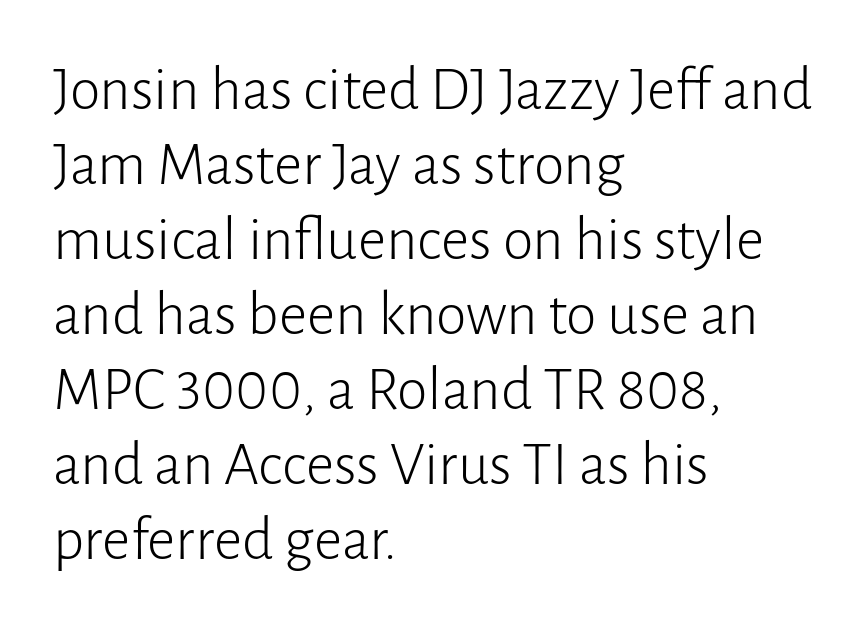
The rendering uses natural spacing where letterforms have individual widths. Words float on clear page, feet unadorned. The ragged edge is on the right, which tells us the setting is flush left. The lettering holds an erect, upright posture throughout.
